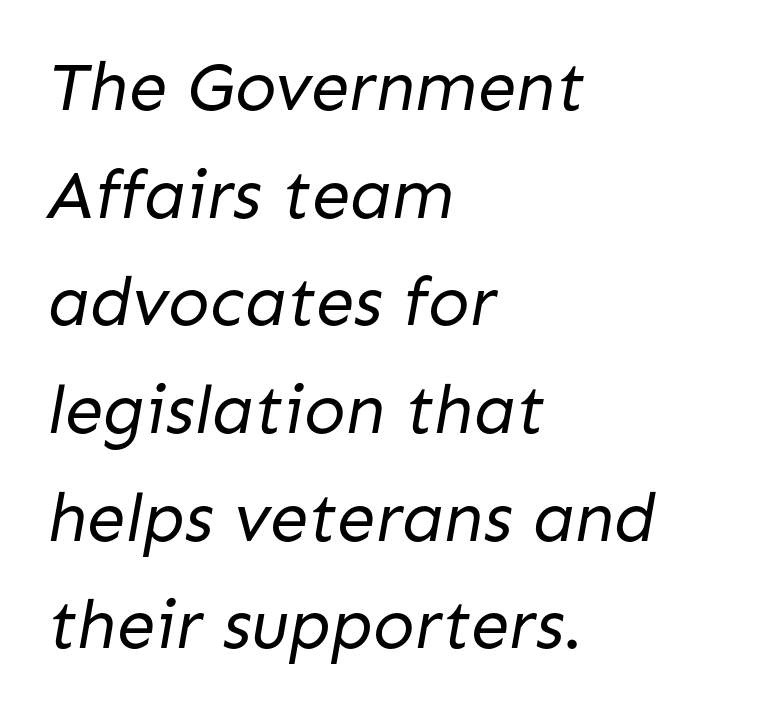
Character widths vary here, with narrow letters taking less room than wide ones. These lines are composed in type without serifs. Compared with typical paragraphs, the rows here are spaced about the same. Typeset ragged right — the left edge is the straight one.
